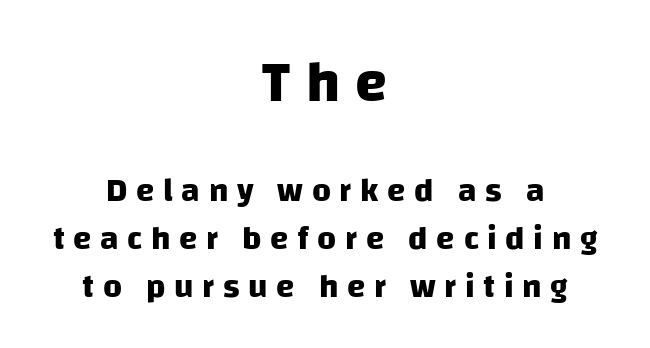
Large over small — that's the arrangement of the two blocks here. Spacing verdict: proportional, widths tailored to each character. The specimen omits any rule beneath the text block's lines. Leftover space on each line is divided equally before and after the words. Students, this is bold: see how much ink each stroke carries. Tracking value appears strongly positive — letters spread wide.
